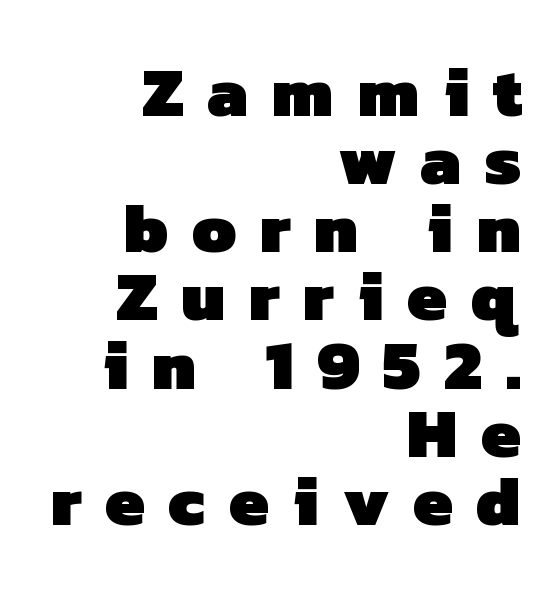
Note the varied advance widths — an 'i' is clearly narrower than an 'm'. Caption: expanded tracking, letters set apart. The setting favours the right margin, as signatures and pull-quotes sometimes do. Look at the bottom of the vertical strokes: they stop flat, with no serifs. How heavy is the stroke? Heavy — this is a bold. Interline gaps are noticeably narrow in this sample.
